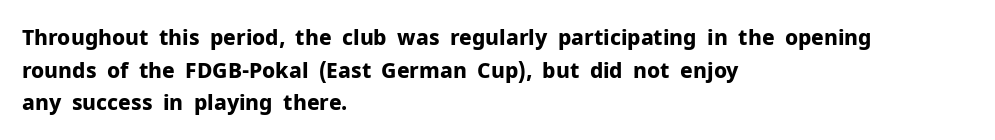
The image shows 21 px bold type, upright; set left-aligned, normal line spacing (1.55x), normal letter spacing, not underlined.
